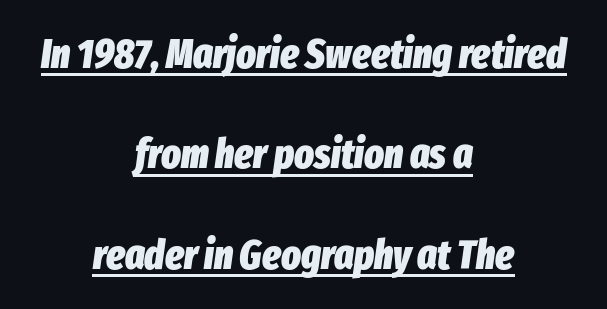
Each line of the rendering has a horizontal stroke beneath the glyphs. The face used here is proportionally spaced, like ordinary book or web type. In terms of leading, this rendering errs on the spacious side. The lines are quadded center.
